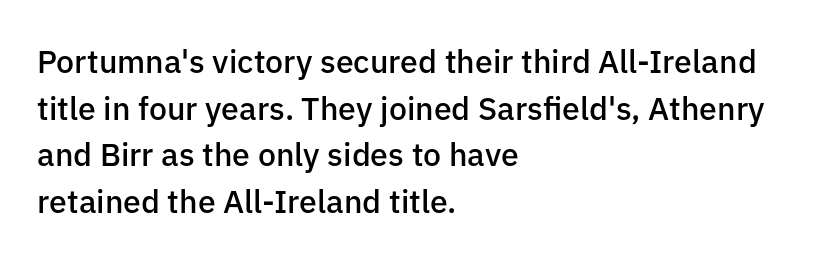
Just letters on the line, the space beneath them empty. The leading is moderate, giving the passage an even texture. These lines were composed using upright roman letters. The lines in this sample share a left origin and differ only in where they stop. Here the designer chose a conventional face with non-uniform glyph widths.
